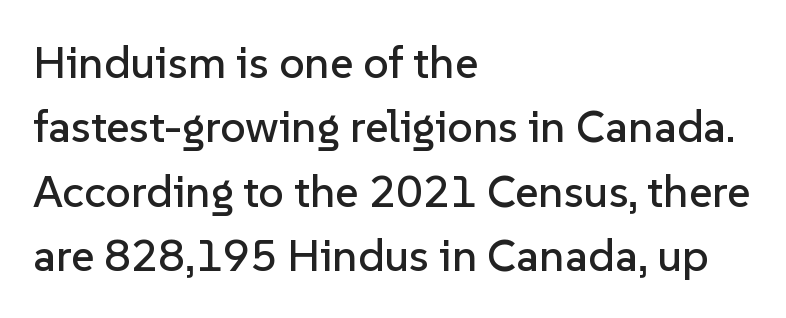
{"serif": "no", "italic": "no", "width": "normal", "stroke_contrast": "low", "x_height": "medium", "monospaced": "no", "underline": "no", "align": "left", "line_spacing": "normal", "line_spacing_ratio": 1.43, "letter_spacing": "normal", "letter_spacing_em": 0.0, "glyph_px": 45}
